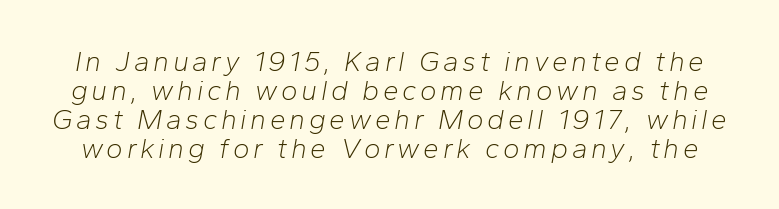
Looking at the ascenders, they clearly lean. Summary of weight: not heavy and not bold. Quick note: underline off. Does the leading feel generous? Not at all — it's pinched.
